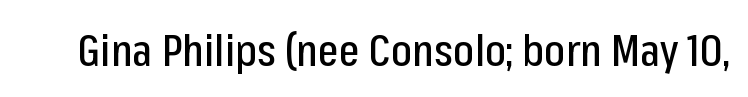
The font's upright variant was chosen for this text. The passage shown has conventional tracking throughout. The space beneath each line is pristine and unruled. Typographically, this falls in the sans-serif category. The passage shown is typed in a proportional face where columns would drift.
